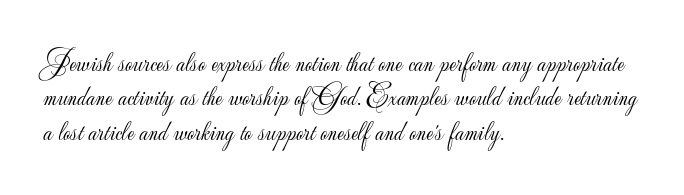
The paragraph shown leans on its left margin. The space directly below the letters is spotless. There is no visible air inserted between adjacent glyphs. This sample uses a sans-serif face.
